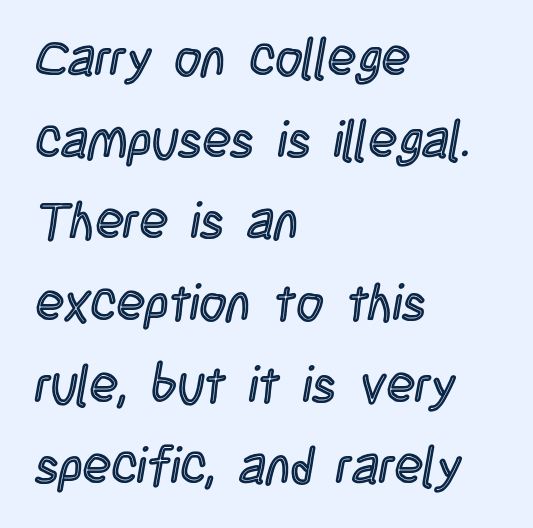
{"width": "condensed", "x_height": "large", "monospaced": "no", "underline": "no", "align": "left", "line_spacing": "normal", "line_spacing_ratio": 1.57, "letter_spacing": "normal", "letter_spacing_em": 0.0, "glyph_px": 52}
